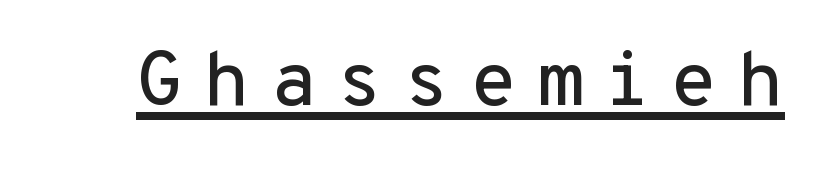
{"serif": "no", "italic": "no", "width": "normal", "stroke_contrast": "low", "x_height": "medium", "monospaced": "yes", "underline": "yes", "letter_spacing": "wide", "letter_spacing_em": 0.25, "glyph_px": 77}
